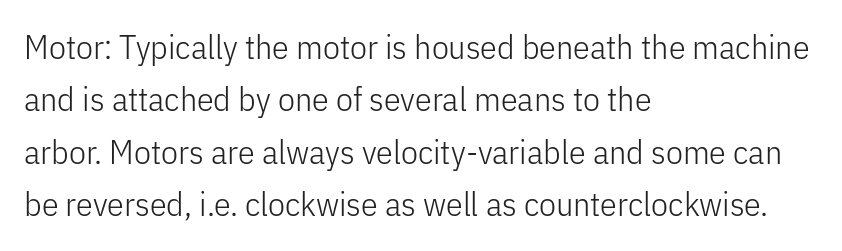
The font family rendered here belongs to the sans-serif group. Quick note: underline off. Regular leading. The face looks like a standard text weight, possibly lighter. Ascenders rise straight up at ninety degrees. Line beginnings align vertically; line endings do not.
